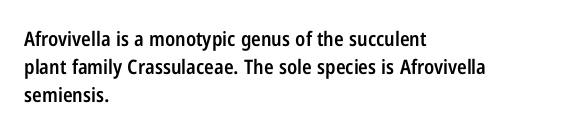
The image shows 20 px text type, upright; set left-aligned, normal line spacing (1.39x), normal letter spacing, not underlined.
